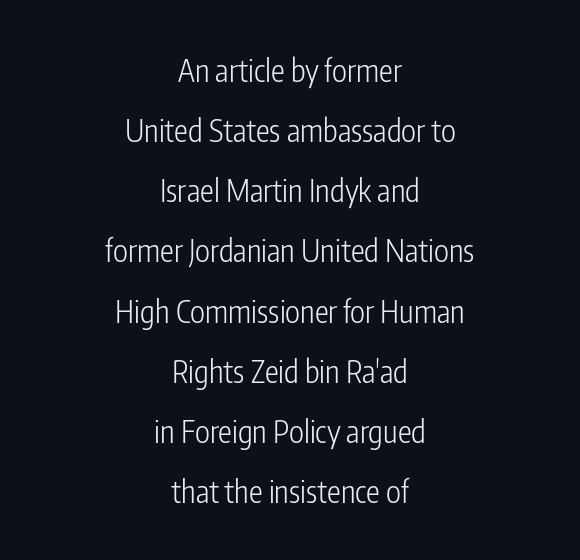
Q: Is the text bold? A: No.
Q: Is the text italic (slanted)? A: No, it is upright.
Q: Is the typeface a serif or a sans-serif typeface? A: Sans-serif.
Q: Is the text underlined? A: No.
Q: How is the paragraph aligned? A: Centered.
Q: Is the spacing between letters normal or unusually wide? A: Normal.
Q: Is the spacing between lines tight, normal or loose? A: Loose.
Q: Width (condensed, normal, or wide)? A: Condensed.
Q: Stroke contrast? A: Low.
Q: x-height? A: Medium.
Q: Monospaced? A: No.
